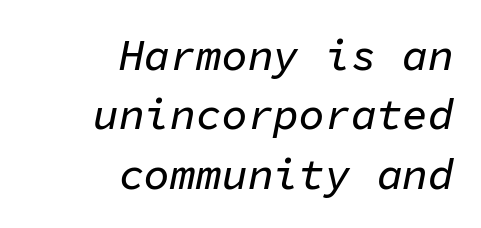
Q: Is the text italic (slanted)? A: Yes, it leans right by about 11 degrees.
Q: Is the text underlined? A: No.
Q: How is the paragraph aligned? A: Right-aligned.
Q: Is the spacing between letters normal or unusually wide? A: Normal.
Q: Is the spacing between lines tight, normal or loose? A: Normal.
Q: Width (condensed, normal, or wide)? A: Normal.
Q: Stroke contrast? A: Low.
Q: x-height? A: Medium.
Q: Monospaced? A: Yes.
